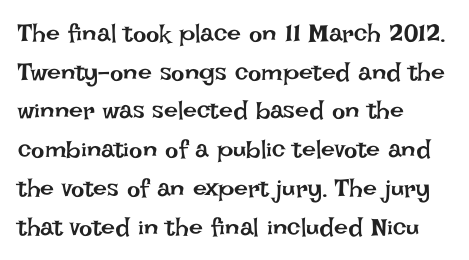
{"italic": "no", "bold": "no", "underline": "no", "align": "left", "line_spacing": "normal", "line_spacing_ratio": 1.55, "letter_spacing": "normal", "letter_spacing_em": 0.0, "glyph_px": 25}
